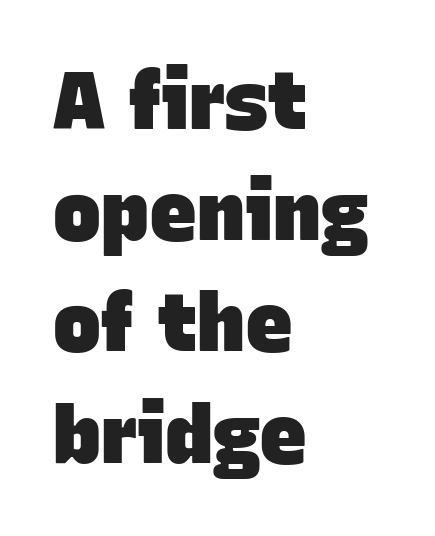
The line texture is even and compact thanks to regular tracking. Leftover space on each line is placed entirely after the last word. The face used here has the dense, thick strokes of a bold. The specimen omits any rule beneath the text block's lines.
